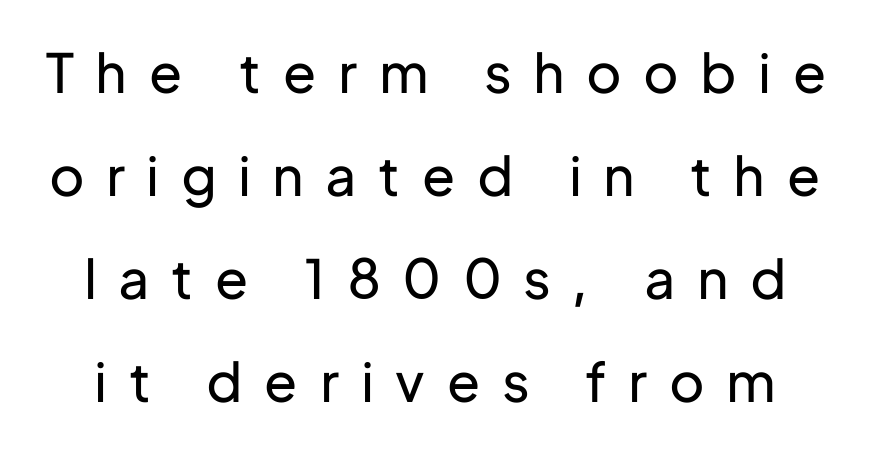
The image shows 54 px regular-weight sans-serif type, upright; set loose line spacing (1.91x), unusually wide letter spacing (+0.43 em), not underlined; low stroke contrast and a medium x-height.
